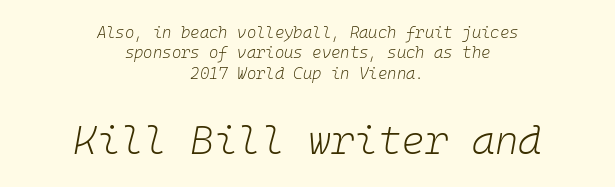
Q: Is the text bold? A: No.
Q: Is the text italic (slanted)? A: Yes, it leans right by about 10 degrees.
Q: Is the text underlined? A: No.
Q: How is the paragraph aligned? A: Centered.
Q: Is the spacing between letters normal or unusually wide? A: Normal.
Q: Is the spacing between lines tight, normal or loose? A: Normal.
Q: Which block of text is set in a larger size, the first (top) or the second (bottom)? A: The second (bottom) one.
Q: Width (condensed, normal, or wide)? A: Normal.
Q: Stroke contrast? A: Low.
Q: x-height? A: Medium.
Q: Monospaced? A: Yes.
